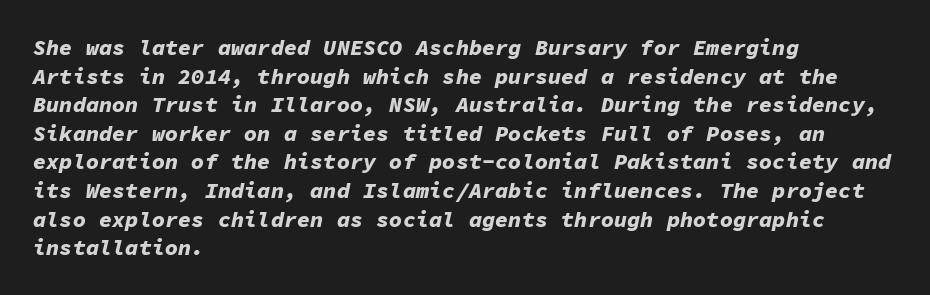
If you measured baseline to baseline, you'd find a middling distance. Words appear dense and cohesive because spacing is normal. These lines stack with their left ends in a neat column. Bare-footed words on every line. Would a proofreader flag this as italicized? Yes.
